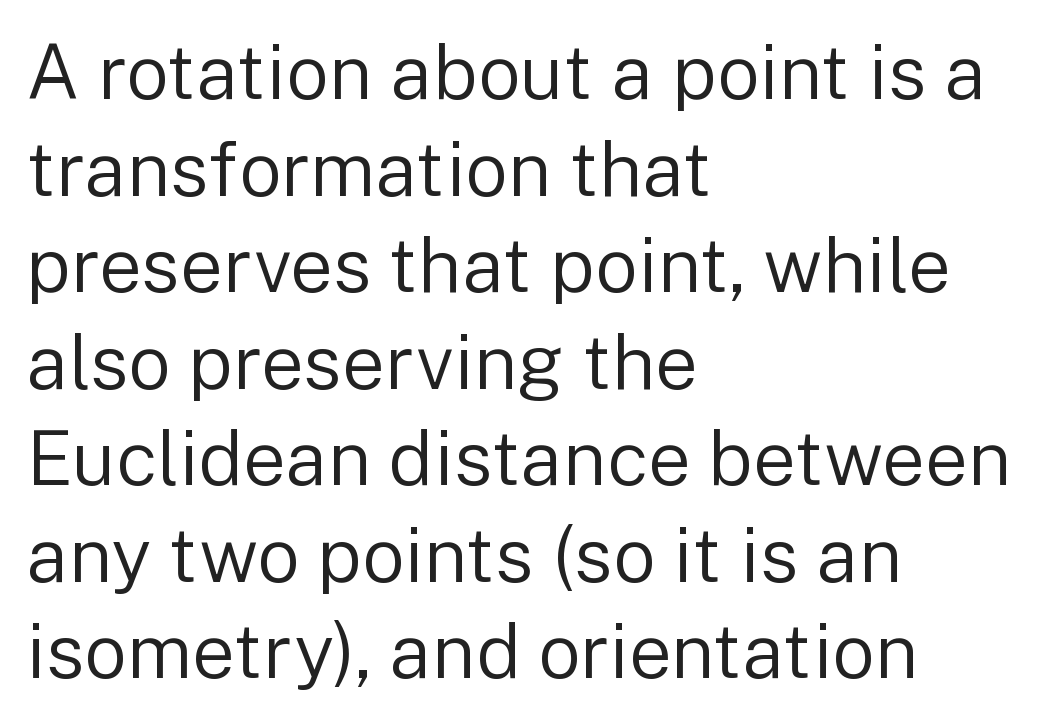
Q: Is the text bold? A: No.
Q: Is the text italic (slanted)? A: No, it is upright.
Q: Is the typeface a serif or a sans-serif typeface? A: Sans-serif.
Q: Is the text underlined? A: No.
Q: How is the paragraph aligned? A: Left-aligned.
Q: Is the spacing between letters normal or unusually wide? A: Normal.
Q: Is the spacing between lines tight, normal or loose? A: Normal.
Q: Width (condensed, normal, or wide)? A: Normal.
Q: Stroke contrast? A: Low.
Q: x-height? A: Medium.
Q: Monospaced? A: No.
